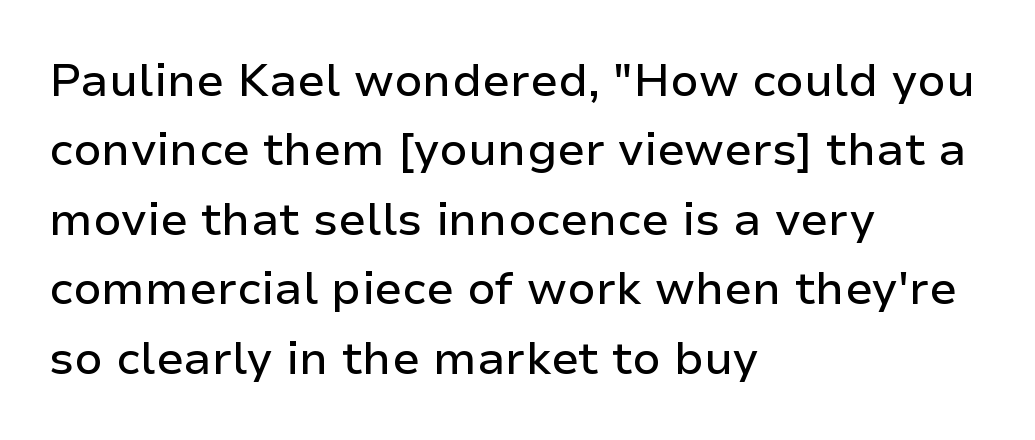
Q: Is the text italic (slanted)? A: No, it is upright.
Q: Is the typeface a serif or a sans-serif typeface? A: Sans-serif.
Q: Is the text underlined? A: No.
Q: How is the paragraph aligned? A: Left-aligned.
Q: Is the spacing between letters normal or unusually wide? A: Normal.
Q: Is the spacing between lines tight, normal or loose? A: Normal.
Q: Width (condensed, normal, or wide)? A: Normal.
Q: Stroke contrast? A: Low.
Q: x-height? A: Medium.
Q: Monospaced? A: No.
